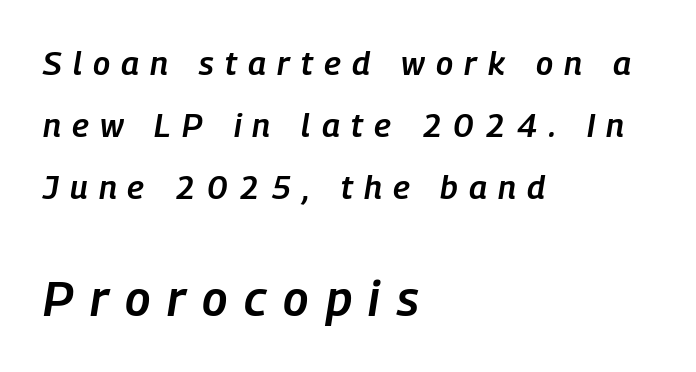
The image shows 49 px semibold, condensed type, italic (leaning right); set left-aligned, line spacing 1.88x, unusually wide letter spacing (+0.34 em), not underlined; the second (bottom) block is 1.48x larger; low stroke contrast and a medium x-height.
